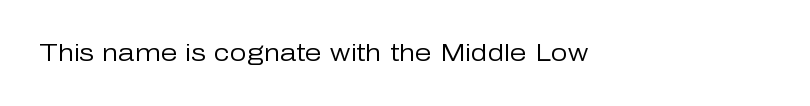
{"italic": "no", "bold": "no", "underline": "no", "align": "left", "letter_spacing": "normal", "letter_spacing_em": 0.0, "glyph_px": 24}
